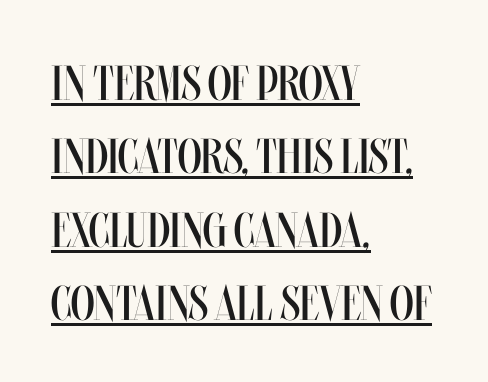
{"italic": "no", "bold": "no", "weight": "regular", "width": "condensed", "stroke_contrast": "medium", "x_height": "large", "monospaced": "no", "underline": "yes", "align": "left", "line_spacing": "normal", "line_spacing_ratio": 1.5, "letter_spacing": "normal", "letter_spacing_em": 0.0, "glyph_px": 49}
